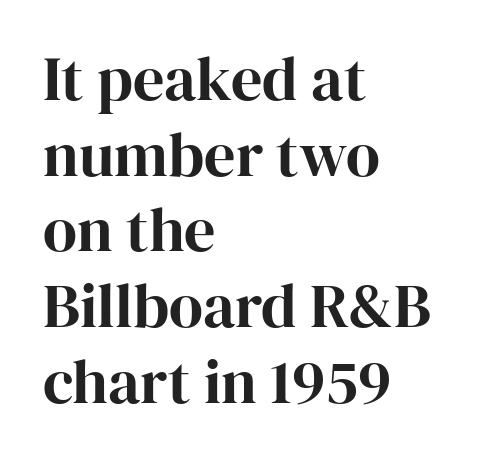
A typesetter would call this proportional, since set widths differ per character. The passage shown is typeset with a serif family. The compositor pushed each line to the left boundary. No extra tracking has been applied to these lines. Check the space under the baseline: it is left empty. Italic? Not at all — the glyphs are vertical.
